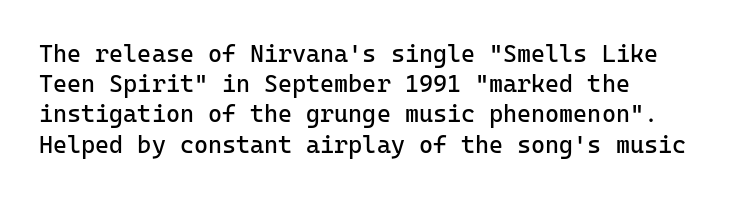
{"italic": "no", "bold": "no", "underline": "no", "align": "left", "line_spacing": "normal", "line_spacing_ratio": 1.26, "letter_spacing": "normal", "letter_spacing_em": 0.0, "glyph_px": 24}
